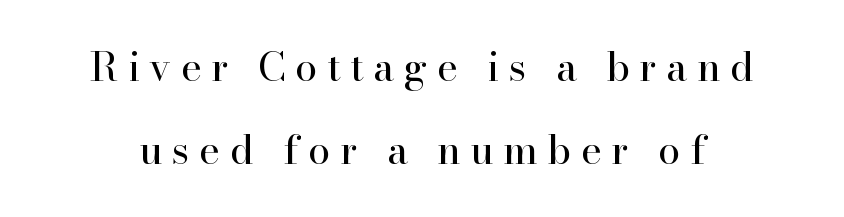
The image shows 40 px regular-weight serif type, upright; set loose line spacing (2.08x), unusually wide letter spacing (+0.24 em), not underlined; high stroke contrast and a small x-height.
